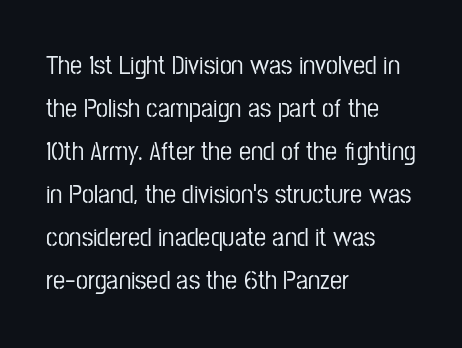
{"italic": "no", "underline": "no", "align": "left", "line_spacing": "normal", "line_spacing_ratio": 1.59, "letter_spacing": "normal", "letter_spacing_em": 0.0, "glyph_px": 27}
